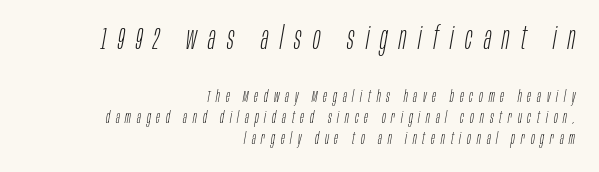
The image shows 31 px light, condensed type, italic (leaning right); set right-aligned, normal line spacing (1.3x), unusually wide letter spacing (+0.37 em), not underlined; the first (top) block is 1.94x larger; low stroke contrast and a large x-height.
